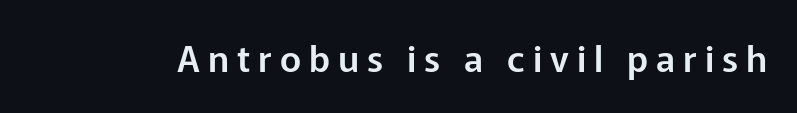
Q: Is the text italic (slanted)? A: No, it is upright.
Q: Is the typeface a serif or a sans-serif typeface? A: Sans-serif.
Q: Is the text underlined? A: No.
Q: Is the spacing between letters normal or unusually wide? A: Unusually wide.
Q: Width (condensed, normal, or wide)? A: Normal.
Q: Stroke contrast? A: Low.
Q: x-height? A: Medium.
Q: Monospaced? A: No.
